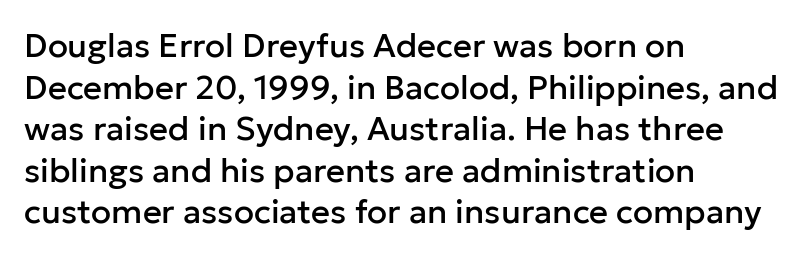
The image shows 33 px sans-serif type, upright; set left-aligned, normal line spacing (1.26x), normal letter spacing, not underlined; low stroke contrast and a medium x-height.
